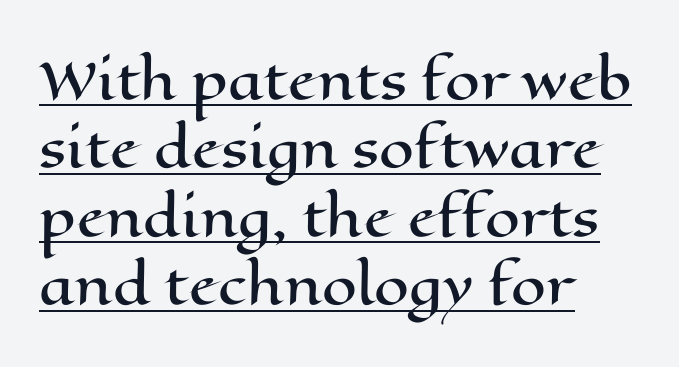
Posture: vertical. Each letter keeps its own natural width here, so spacing adapts to shape. A typographer would call this underscored text. In CSS terms this would be text-align: left. The passage shown stacks its lines at a standard gap.
